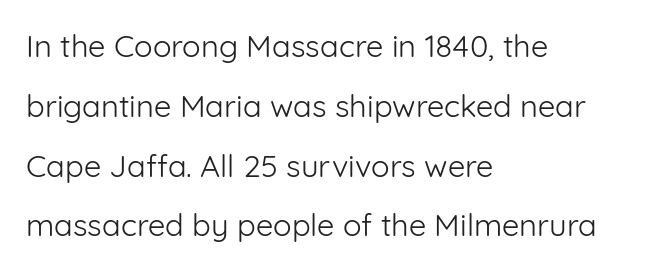
{"serif": "no", "italic": "no", "bold": "no", "weight": "light", "width": "normal", "stroke_contrast": "low", "x_height": "medium", "monospaced": "no", "underline": "no", "align": "left", "line_spacing": "loose", "line_spacing_ratio": 1.93, "letter_spacing": "normal", "letter_spacing_em": 0.0, "glyph_px": 31}
